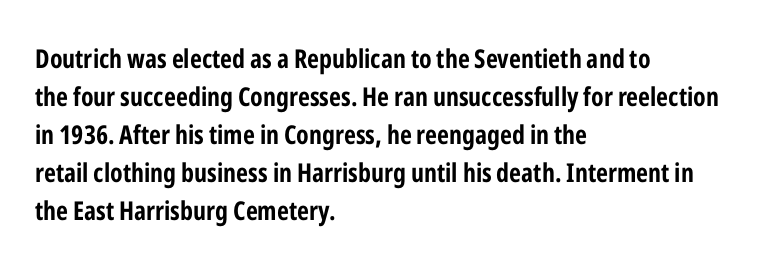
Horizontal alignment here is leftward, the default for most running prose. Nothing unusual about the tracking: characters are spaced as the font intends. Students, observe: this is what conventionally led text looks like. Does the lettering tilt? It doesn't — this is upright.
